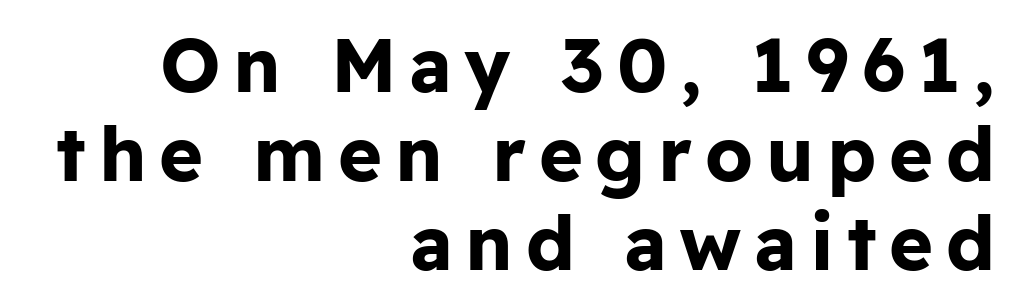
The image shows 75 px bold sans-serif type, upright; set right-aligned, line spacing 1.19x, not underlined; low stroke contrast and a medium x-height.
